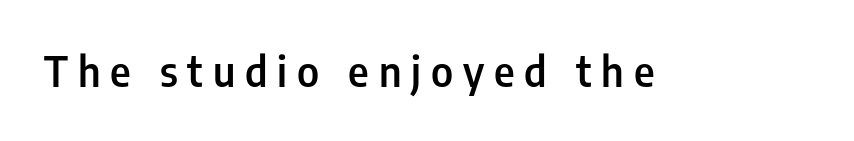
{"serif": "no", "italic": "no", "bold": "semi", "weight": "semibold", "width": "condensed", "stroke_contrast": "low", "x_height": "medium", "monospaced": "no", "underline": "no", "letter_spacing": "wide", "letter_spacing_em": 0.24, "glyph_px": 41}
